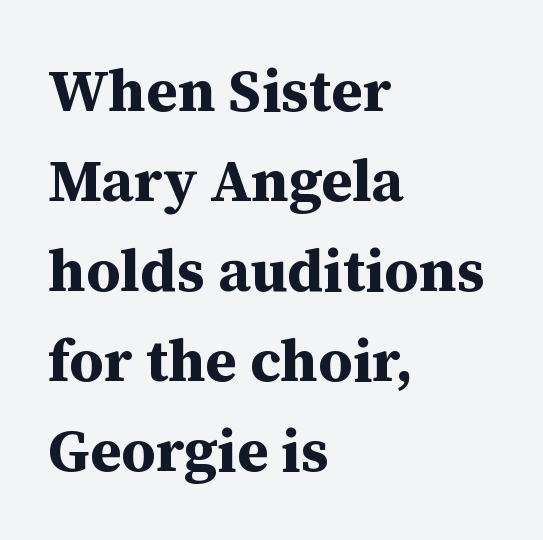
{"serif": "yes", "italic": "no", "bold": "yes", "weight": "bold", "width": "normal", "stroke_contrast": "medium", "x_height": "medium", "monospaced": "no", "underline": "no", "align": "left", "line_spacing": "normal", "line_spacing_ratio": 1.5, "letter_spacing": "normal", "letter_spacing_em": 0.0, "glyph_px": 60}
